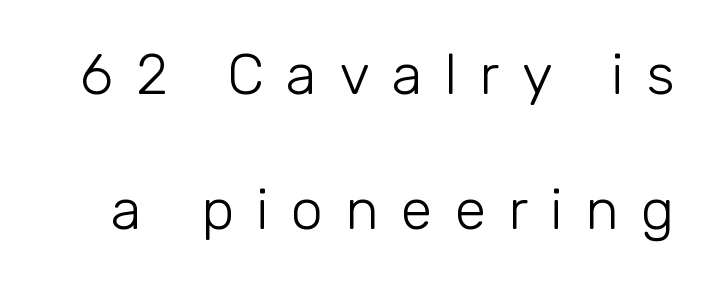
The image shows 57 px light sans-serif type, upright; set loose line spacing (2.37x), unusually wide letter spacing (+0.39 em), not underlined; low stroke contrast and a medium x-height.
